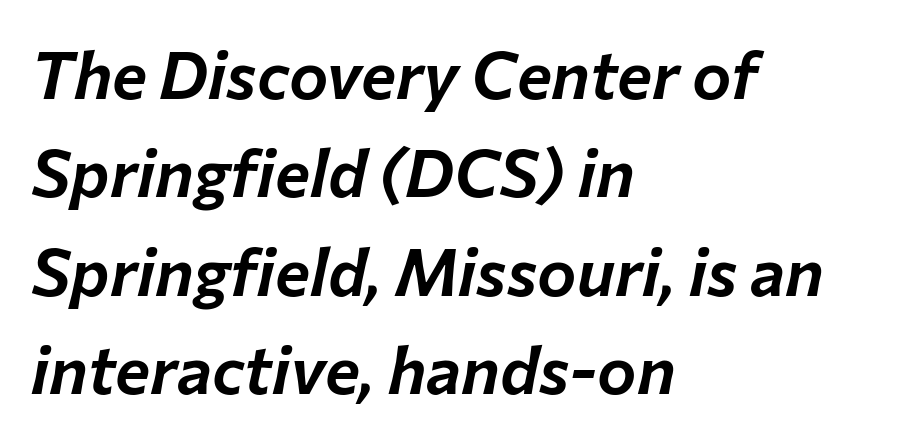
The image shows 66 px text type, italic (leaning right); set left-aligned, normal line spacing (1.49x), normal letter spacing, not underlined; low stroke contrast and a medium x-height.
